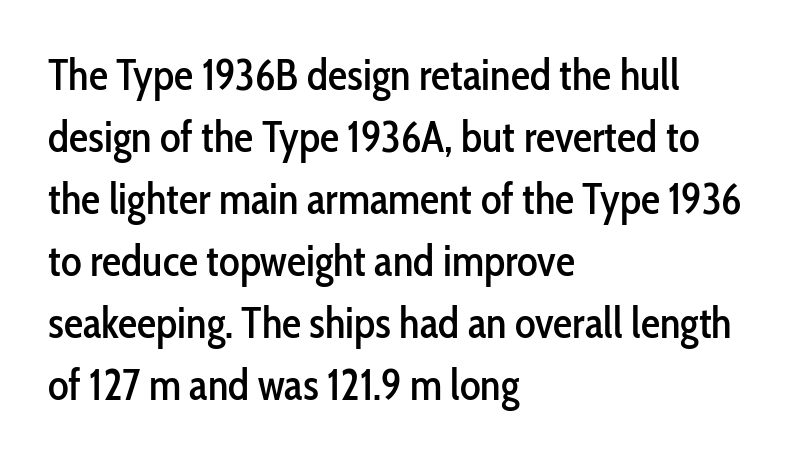
{"serif": "no", "italic": "no", "width": "condensed", "stroke_contrast": "low", "x_height": "medium", "monospaced": "no", "underline": "no", "align": "left", "line_spacing": "normal", "line_spacing_ratio": 1.44, "letter_spacing": "normal", "letter_spacing_em": 0.0, "glyph_px": 43}
